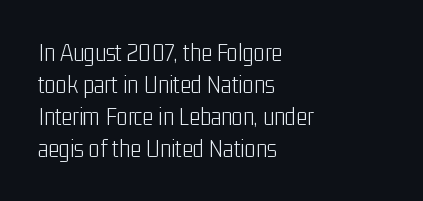
{"italic": "no", "bold": "no", "underline": "no", "align": "left", "line_spacing_ratio": 1.23, "letter_spacing": "normal", "letter_spacing_em": 0.0, "glyph_px": 26}
